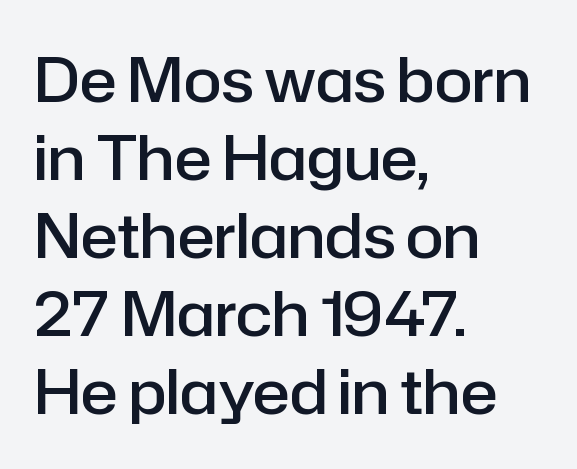
Q: Is the text bold? A: Semi-bold.
Q: Is the text italic (slanted)? A: No, it is upright.
Q: Is the typeface a serif or a sans-serif typeface? A: Sans-serif.
Q: Is the text underlined? A: No.
Q: How is the paragraph aligned? A: Left-aligned.
Q: Is the spacing between letters normal or unusually wide? A: Normal.
Q: Is the spacing between lines tight, normal or loose? A: Normal.
Q: Width (condensed, normal, or wide)? A: Normal.
Q: Stroke contrast? A: Low.
Q: x-height? A: Medium.
Q: Monospaced? A: No.
